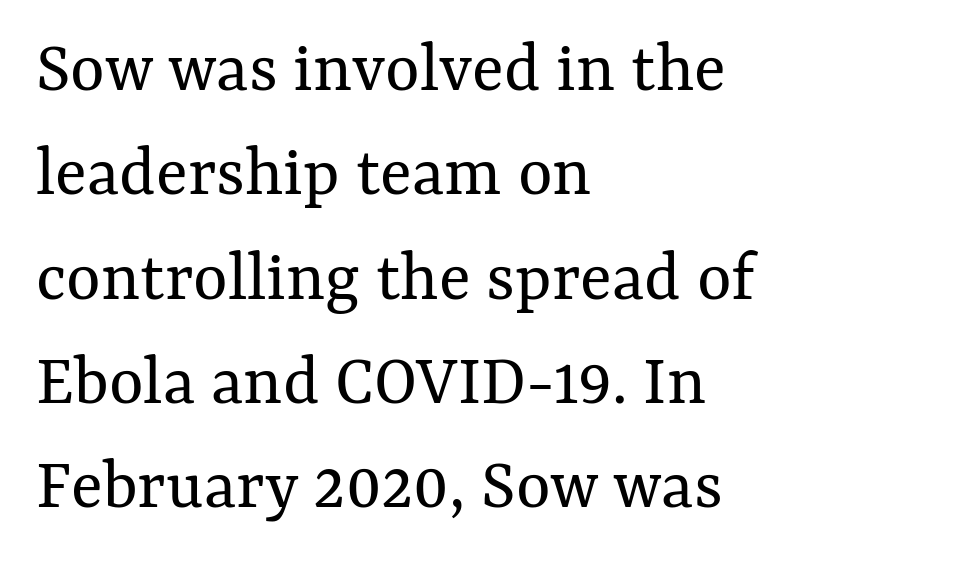
{"italic": "no", "bold": "no", "weight": "regular", "width": "normal", "stroke_contrast": "medium", "x_height": "medium", "monospaced": "no", "underline": "no", "align": "left", "line_spacing": "normal", "line_spacing_ratio": 1.41, "letter_spacing": "normal", "letter_spacing_em": 0.0, "glyph_px": 74}
